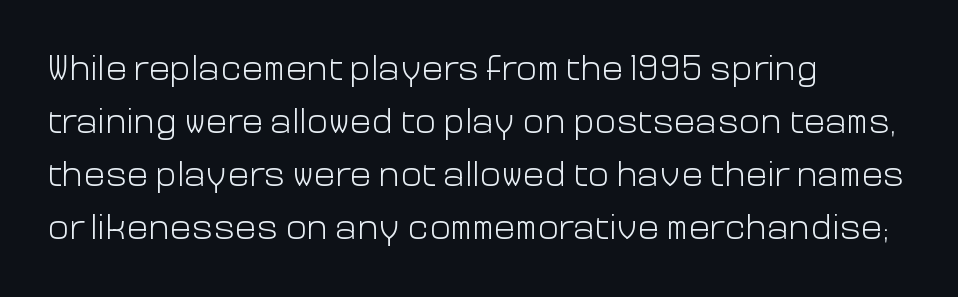
Nothing unusual about the tracking: characters are spaced as the font intends. This sample uses an upright cut, with every glyph sitting square on the baseline. The weight tops out at a normal text grade. Quick note: interline space is typical. These lines are rendered in a variable-pitch font.
